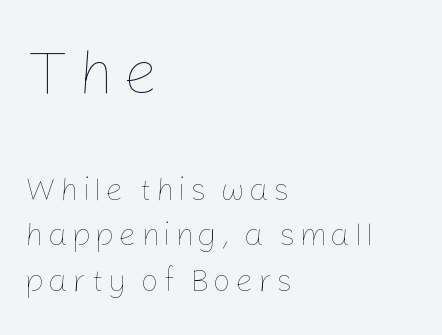
Normally led — the rows are evenly, conventionally spaced. Weight: in the light-to-regular range. These lines are rendered in a variable-pitch font. Decoration check: the copy has no underline. In terms of posture, this sample is upright.
